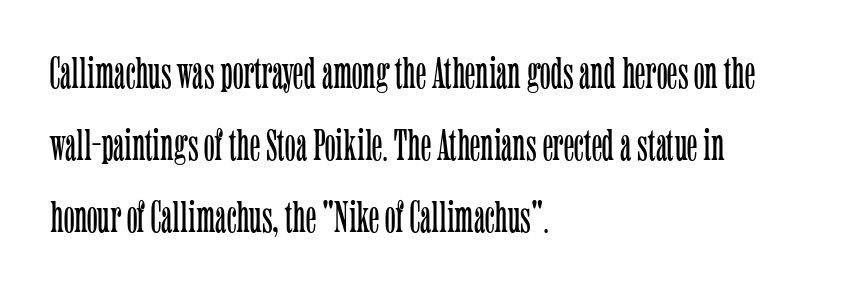
Line beginnings align vertically; line endings do not. Does the lettering tilt? It doesn't — this is upright. Vertically, the passage feels balanced, rows spaced as you'd expect. The passage shown is not underscored anywhere.
